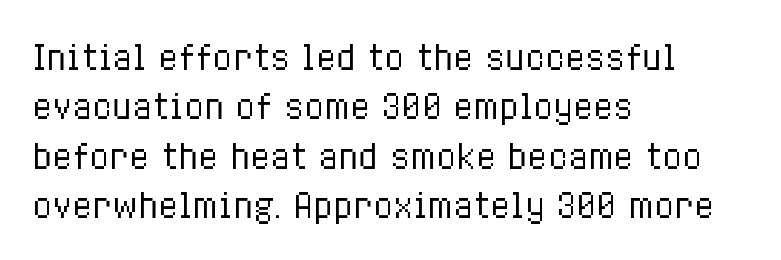
Q: Is the text bold? A: No.
Q: Is the text italic (slanted)? A: No, it is upright.
Q: Is the text underlined? A: No.
Q: How is the paragraph aligned? A: Left-aligned.
Q: Is the spacing between letters normal or unusually wide? A: Normal.
Q: Is the spacing between lines tight, normal or loose? A: Normal.
Q: Width (condensed, normal, or wide)? A: Condensed.
Q: Stroke contrast? A: Low.
Q: x-height? A: Medium.
Q: Monospaced? A: No.
